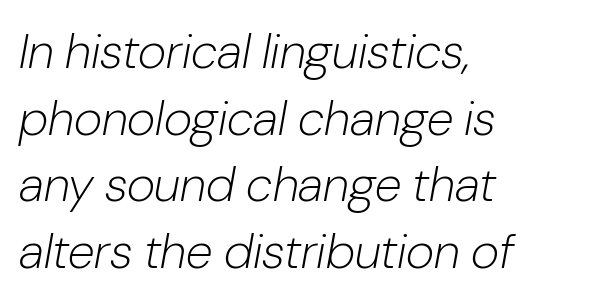
{"italic": "yes", "lean": "right", "slant_degrees": 10, "bold": "no", "weight": "light", "width": "normal", "stroke_contrast": "low", "x_height": "medium", "monospaced": "no", "underline": "no", "align": "left", "line_spacing": "normal", "line_spacing_ratio": 1.36, "letter_spacing": "normal", "letter_spacing_em": 0.0, "glyph_px": 49}
